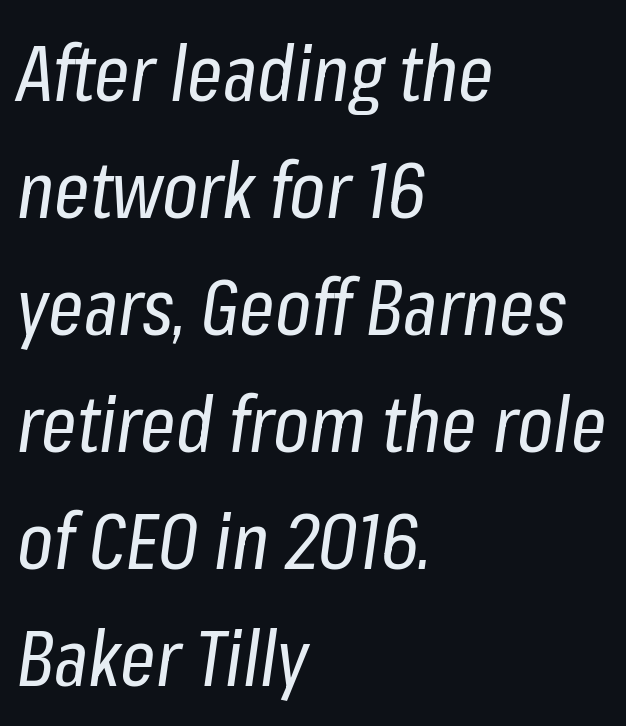
{"italic": "yes", "lean": "right", "slant_degrees": 8, "bold": "no", "weight": "regular", "width": "condensed", "stroke_contrast": "low", "x_height": "medium", "monospaced": "no", "underline": "no", "align": "left", "line_spacing": "normal", "line_spacing_ratio": 1.5, "letter_spacing": "normal", "letter_spacing_em": 0.0, "glyph_px": 78}
